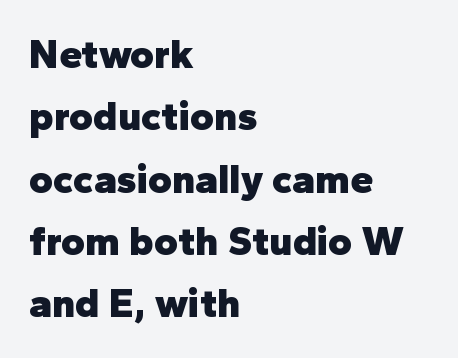
{"serif": "no", "italic": "no", "bold": "yes", "weight": "heavy", "width": "normal", "stroke_contrast": "low", "x_height": "medium", "monospaced": "no", "underline": "no", "align": "left", "line_spacing": "normal", "line_spacing_ratio": 1.52, "letter_spacing": "normal", "letter_spacing_em": 0.0, "glyph_px": 41}
